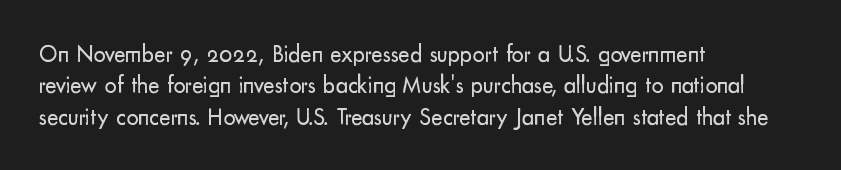
{"italic": "no", "bold": "no", "underline": "no", "align": "left", "line_spacing": "normal", "line_spacing_ratio": 1.31, "letter_spacing": "normal", "letter_spacing_em": 0.0, "glyph_px": 24}
